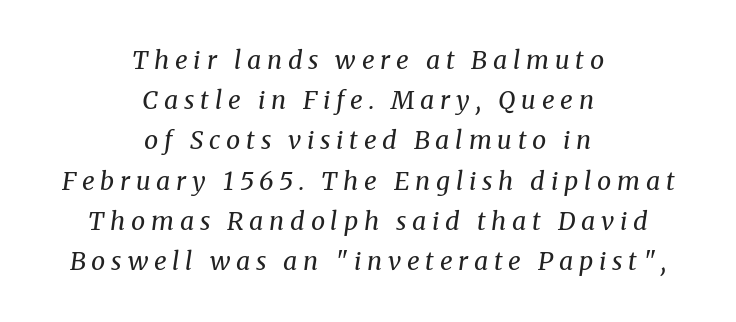
The image shows 25 px text type, italic (leaning right); set centered, normal line spacing (1.61x), unusually wide letter spacing (+0.23 em), not underlined.
